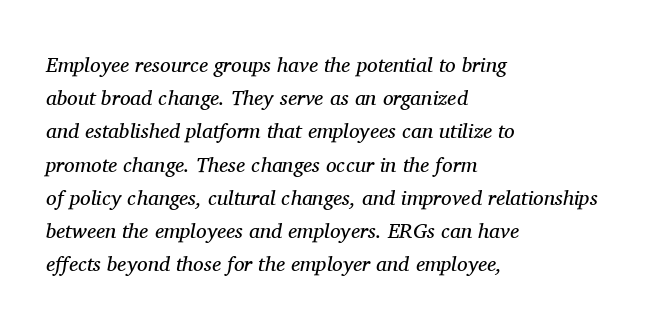
{"italic": "yes", "lean": "right", "slant_degrees": 11, "bold": "no", "underline": "no", "align": "left", "line_spacing": "normal", "line_spacing_ratio": 1.58, "letter_spacing": "normal", "letter_spacing_em": 0.0, "glyph_px": 21}
